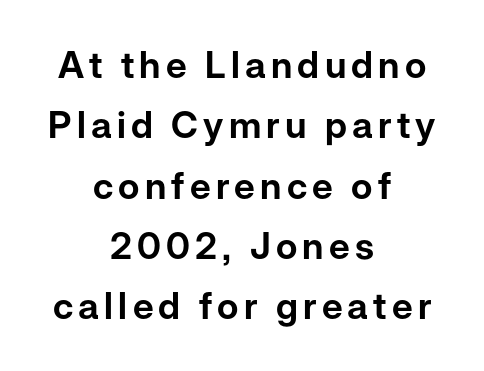
Q: Is the text italic (slanted)? A: No, it is upright.
Q: Is the typeface a serif or a sans-serif typeface? A: Sans-serif.
Q: Is the text underlined? A: No.
Q: How is the paragraph aligned? A: Centered.
Q: Is the spacing between lines tight, normal or loose? A: Normal.
Q: Width (condensed, normal, or wide)? A: Normal.
Q: Stroke contrast? A: Low.
Q: x-height? A: Medium.
Q: Monospaced? A: No.
